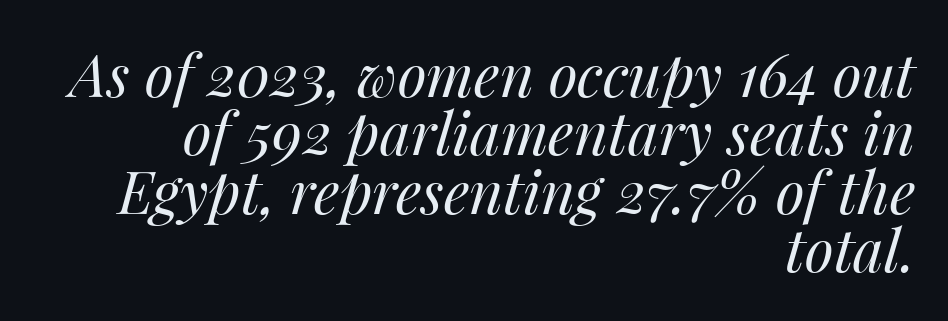
Q: Is the text bold? A: No.
Q: Is the text italic (slanted)? A: Yes, it leans right by about 14 degrees.
Q: Is the text underlined? A: No.
Q: How is the paragraph aligned? A: Right-aligned.
Q: Is the spacing between letters normal or unusually wide? A: Normal.
Q: Is the spacing between lines tight, normal or loose? A: Tight.
Q: Width (condensed, normal, or wide)? A: Normal.
Q: Stroke contrast? A: Medium.
Q: x-height? A: Medium.
Q: Monospaced? A: No.
